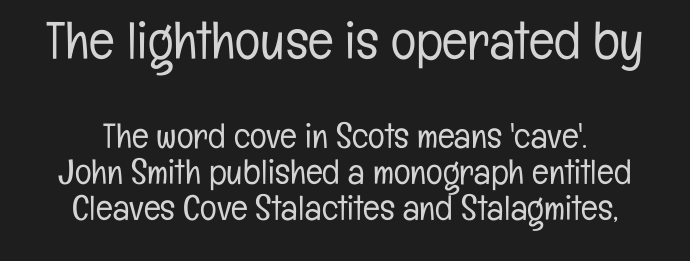
{"serif": "no", "italic": "no", "bold": "no", "weight": "light", "width": "condensed", "stroke_contrast": "low", "x_height": "medium", "monospaced": "no", "underline": "no", "line_spacing": "tight", "line_spacing_ratio": 1.03, "letter_spacing": "normal", "letter_spacing_em": 0.0, "larger_block": "first", "size_ratio": 1.51, "glyph_px": 53}
